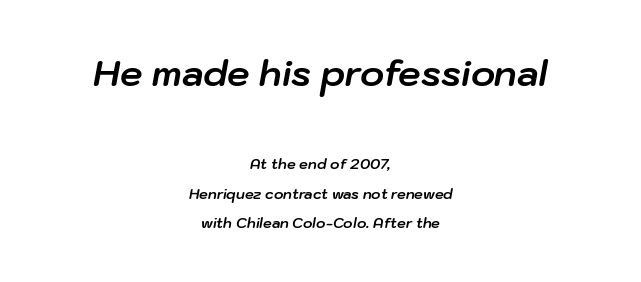
Q: Is the text bold? A: Yes.
Q: Is the text italic (slanted)? A: Yes, it leans right by about 10 degrees.
Q: Is the text underlined? A: No.
Q: How is the paragraph aligned? A: Centered.
Q: Is the spacing between letters normal or unusually wide? A: Normal.
Q: Is the spacing between lines tight, normal or loose? A: Loose.
Q: Which block of text is set in a larger size, the first (top) or the second (bottom)? A: The first (top) one.
Q: Width (condensed, normal, or wide)? A: Normal.
Q: Stroke contrast? A: Low.
Q: x-height? A: Medium.
Q: Monospaced? A: No.
